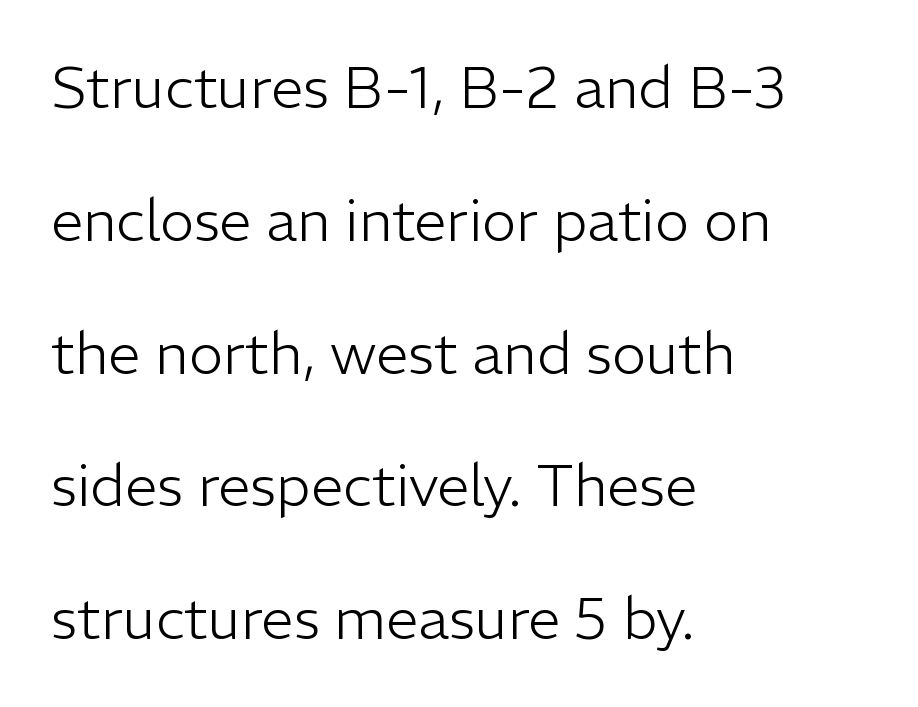
{"serif": "no", "italic": "no", "bold": "no", "weight": "light", "width": "normal", "stroke_contrast": "low", "x_height": "medium", "monospaced": "no", "underline": "no", "align": "left", "line_spacing": "loose", "line_spacing_ratio": 2.29, "letter_spacing": "normal", "letter_spacing_em": 0.0, "glyph_px": 58}
